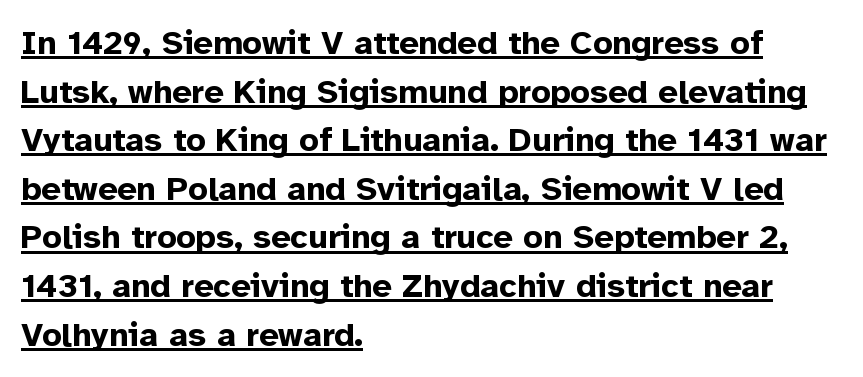
Q: Is the text bold? A: Yes.
Q: Is the text italic (slanted)? A: No, it is upright.
Q: Is the typeface a serif or a sans-serif typeface? A: Sans-serif.
Q: Is the text underlined? A: Yes.
Q: How is the paragraph aligned? A: Left-aligned.
Q: Is the spacing between letters normal or unusually wide? A: Normal.
Q: Is the spacing between lines tight, normal or loose? A: Normal.
Q: Width (condensed, normal, or wide)? A: Normal.
Q: Stroke contrast? A: Low.
Q: x-height? A: Medium.
Q: Monospaced? A: No.
